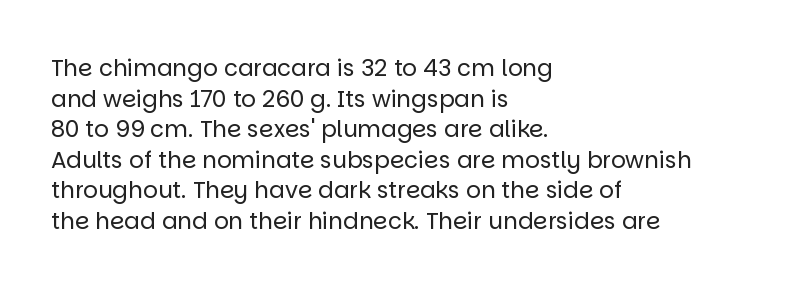
Vertical spacing — default. The text block is weighted toward the left margin, trailing off unevenly rightward. The baseline area is clear. These lines keep a tight, regular rhythm from letter to letter. No extra ink here — the face is not bold.
